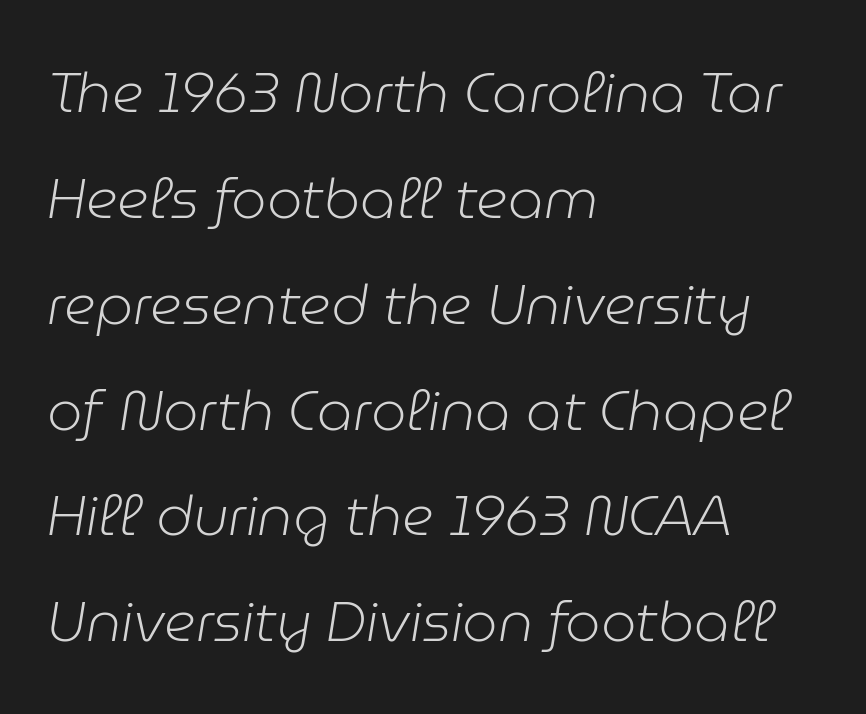
The image shows 56 px light type, italic (leaning right); set left-aligned, line spacing 1.89x, normal letter spacing, not underlined; low stroke contrast and a medium x-height.
